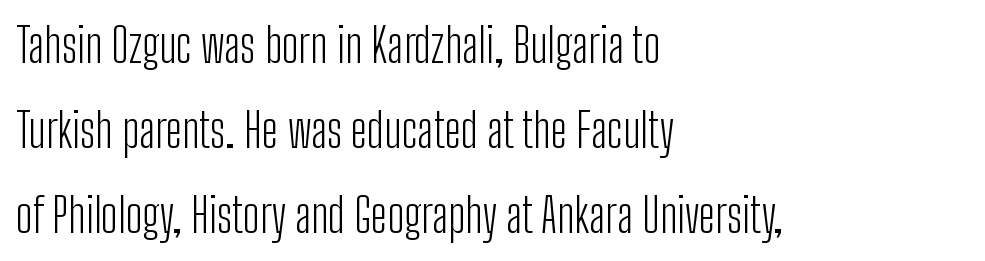
{"serif": "no", "italic": "no", "bold": "no", "weight": "light", "width": "condensed", "stroke_contrast": "low", "x_height": "medium", "monospaced": "no", "underline": "no", "align": "left", "line_spacing_ratio": 1.81, "letter_spacing": "normal", "letter_spacing_em": 0.0, "glyph_px": 47}
